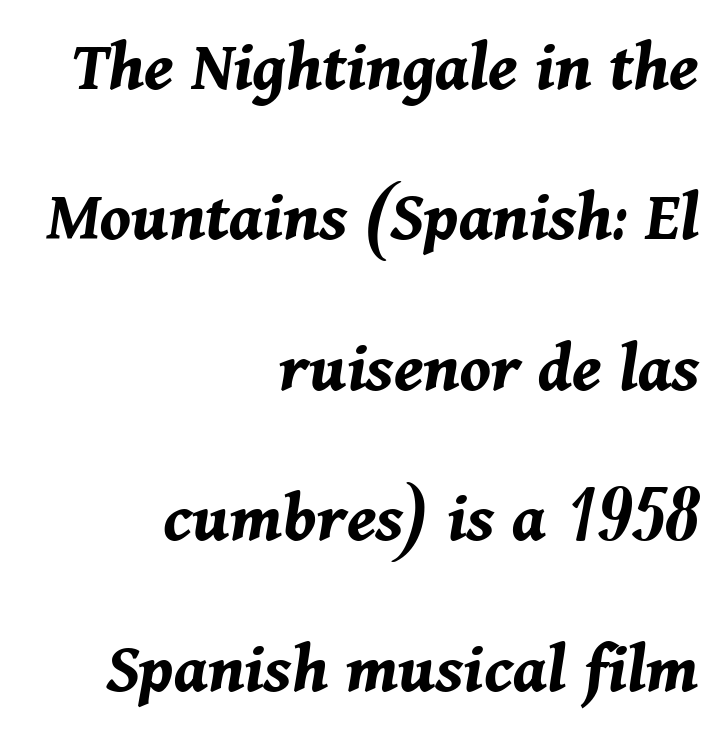
{"italic": "yes", "lean": "right", "slant_degrees": 11, "bold": "yes", "weight": "bold", "width": "normal", "stroke_contrast": "medium", "x_height": "medium", "monospaced": "no", "underline": "no", "align": "right", "line_spacing": "loose", "line_spacing_ratio": 2.06, "letter_spacing": "normal", "letter_spacing_em": 0.0, "glyph_px": 73}
